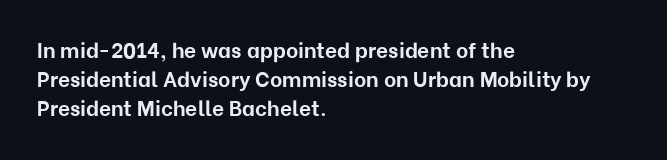
Q: Is the text bold? A: Yes.
Q: Is the text italic (slanted)? A: No, it is upright.
Q: Is the text underlined? A: No.
Q: How is the paragraph aligned? A: Left-aligned.
Q: Is the spacing between letters normal or unusually wide? A: Normal.
Q: Is the spacing between lines tight, normal or loose? A: Normal.
